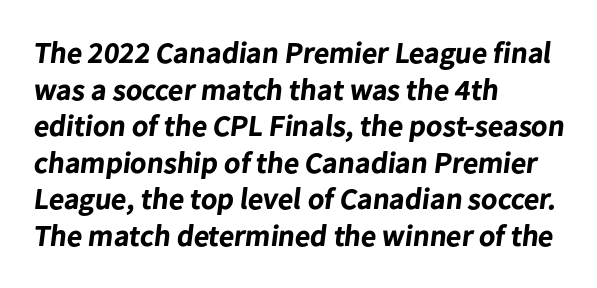
{"serif": "no", "bold": "yes", "weight": "bold", "width": "normal", "stroke_contrast": "low", "x_height": "medium", "monospaced": "no", "underline": "no", "align": "left", "line_spacing_ratio": 1.22, "letter_spacing": "normal", "letter_spacing_em": 0.0, "glyph_px": 30}
